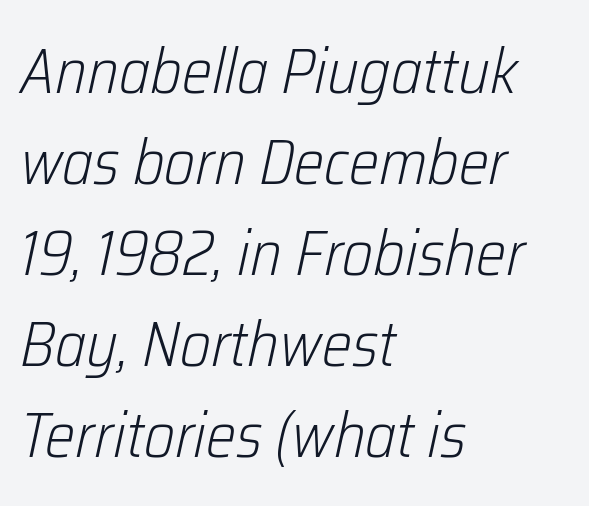
{"italic": "yes", "lean": "right", "slant_degrees": 12, "bold": "no", "weight": "light", "width": "condensed", "stroke_contrast": "low", "x_height": "medium", "monospaced": "no", "underline": "no", "align": "left", "line_spacing": "normal", "line_spacing_ratio": 1.42, "letter_spacing": "normal", "letter_spacing_em": 0.0, "glyph_px": 64}
